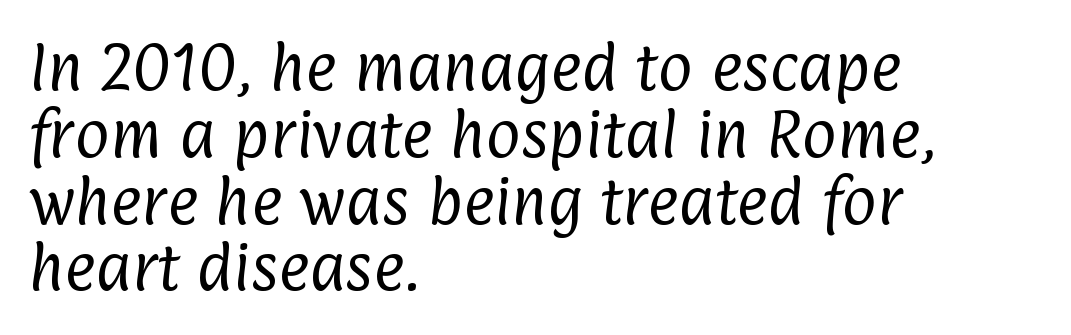
{"serif": "no", "bold": "no", "weight": "regular", "width": "condensed", "stroke_contrast": "low", "x_height": "medium", "monospaced": "no", "underline": "no", "align": "left", "line_spacing": "normal", "line_spacing_ratio": 1.26, "letter_spacing": "normal", "letter_spacing_em": 0.0, "glyph_px": 53}
